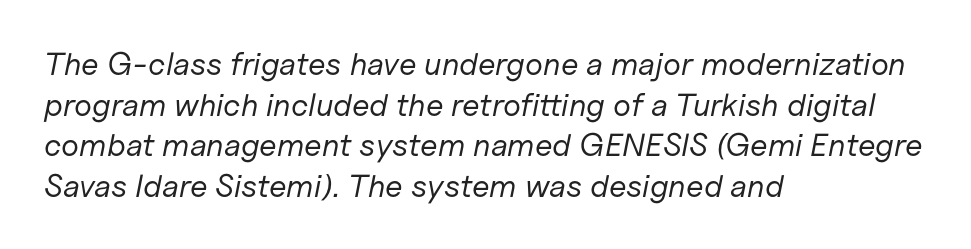
Q: Is the text bold? A: No.
Q: Is the text italic (slanted)? A: Yes, it leans right by about 11 degrees.
Q: Is the text underlined? A: No.
Q: How is the paragraph aligned? A: Left-aligned.
Q: Is the spacing between letters normal or unusually wide? A: Normal.
Q: Is the spacing between lines tight, normal or loose? A: Normal.
Q: Width (condensed, normal, or wide)? A: Normal.
Q: Stroke contrast? A: Low.
Q: x-height? A: Medium.
Q: Monospaced? A: No.
